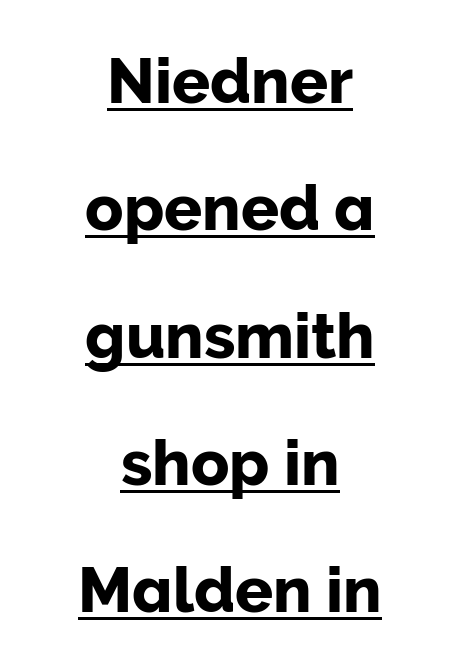
Designer's note — italics off, roman on. Check where the strokes stop: nothing finishes them off — pure sans. The line-height multiplier appears high, well above default. Does extra space separate the letters? No, they use regular spacing. You can see a thin bar hugging the bottom of the glyphs.
